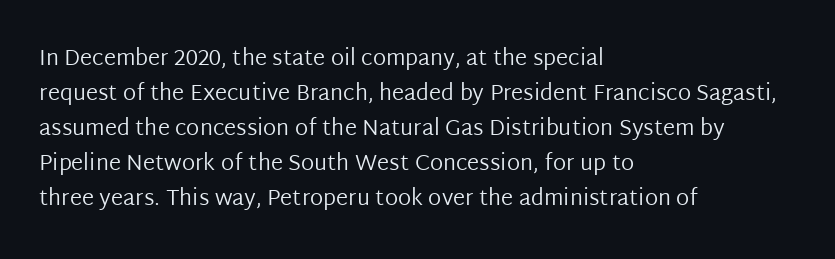
Q: Is the text bold? A: No.
Q: Is the text italic (slanted)? A: No, it is upright.
Q: Is the text underlined? A: No.
Q: How is the paragraph aligned? A: Left-aligned.
Q: Is the spacing between letters normal or unusually wide? A: Normal.
Q: Is the spacing between lines tight, normal or loose? A: Normal.
